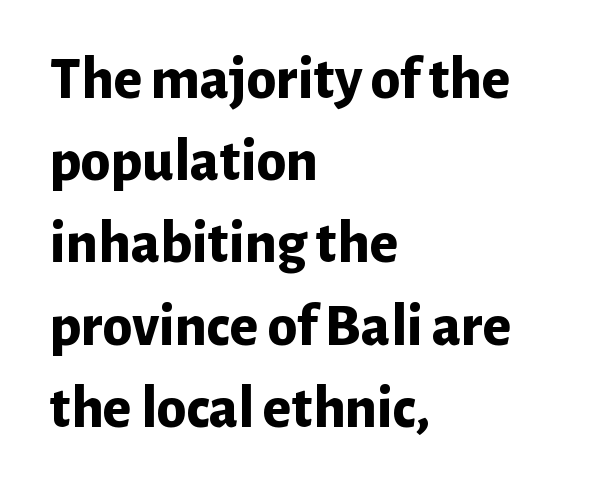
Quick note: not italic, upright. The passage shown is not underscored anywhere. Evenly set lines give the paragraph a standard silhouette. The face used here has the dense, thick strokes of a bold. Where is the straight margin? On the left.
